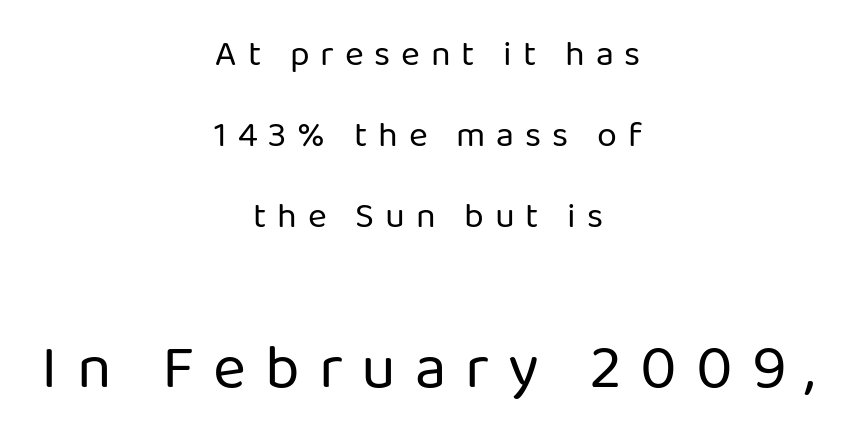
{"serif": "no", "italic": "no", "bold": "no", "weight": "regular", "width": "normal", "stroke_contrast": "low", "x_height": "medium", "monospaced": "no", "underline": "no", "align": "center", "line_spacing": "loose", "line_spacing_ratio": 2.25, "letter_spacing": "wide", "letter_spacing_em": 0.3, "larger_block": "second", "size_ratio": 1.75, "glyph_px": 63}
